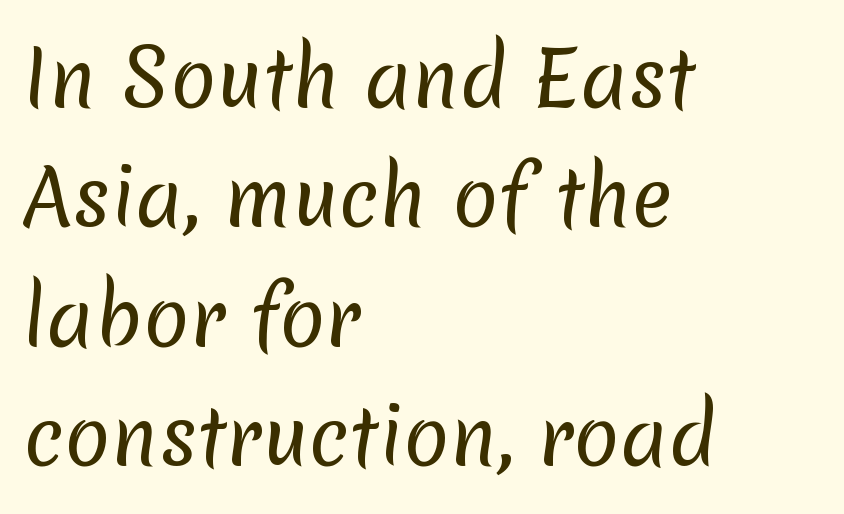
{"serif": "no", "bold": "no", "weight": "regular", "width": "normal", "stroke_contrast": "low", "x_height": "medium", "monospaced": "no", "underline": "no", "align": "left", "line_spacing": "normal", "line_spacing_ratio": 1.57, "letter_spacing": "normal", "letter_spacing_em": 0.0, "glyph_px": 76}
